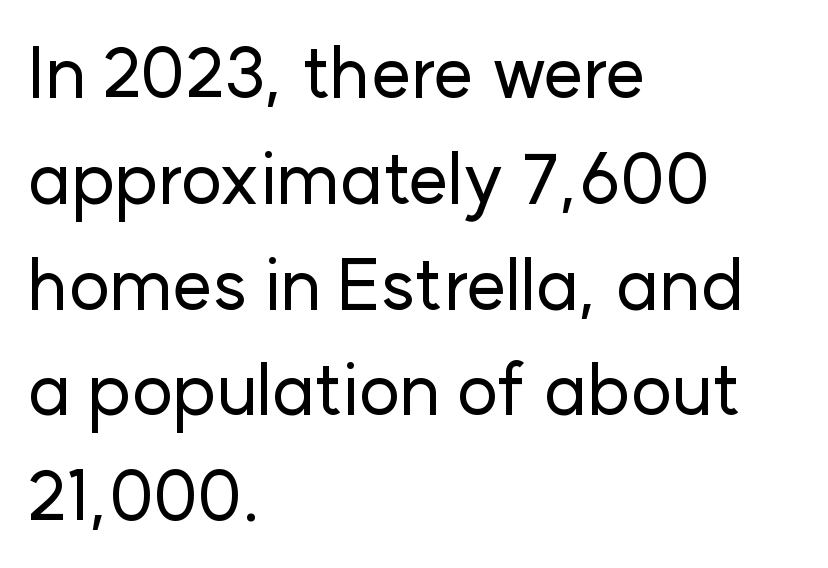
The designer went with a sans here, leaving each stem footless. Looks like regular typesetting: each glyph gets only the width it needs. These lines are set flush left with a ragged right edge. No word sits above an underline.
